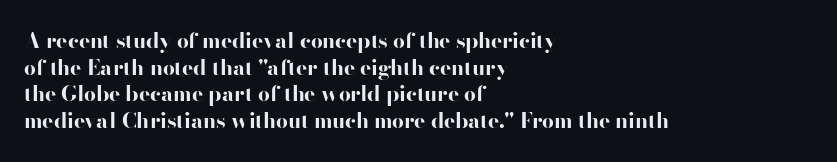
The image shows 21 px bold type, upright; set left-aligned, normal line spacing (1.27x), normal letter spacing, not underlined.
